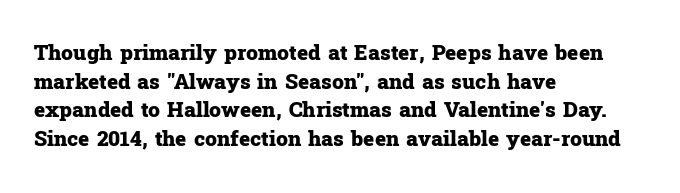
Notice how descenders clear the ascenders below comfortably — that's standard leading. Clear beneath every line of the passage. These lines are set flush left with a ragged right edge. The type sits square on the baseline with zero lean. Each word holds together tightly as a unit, with standard inter-letter gaps.
